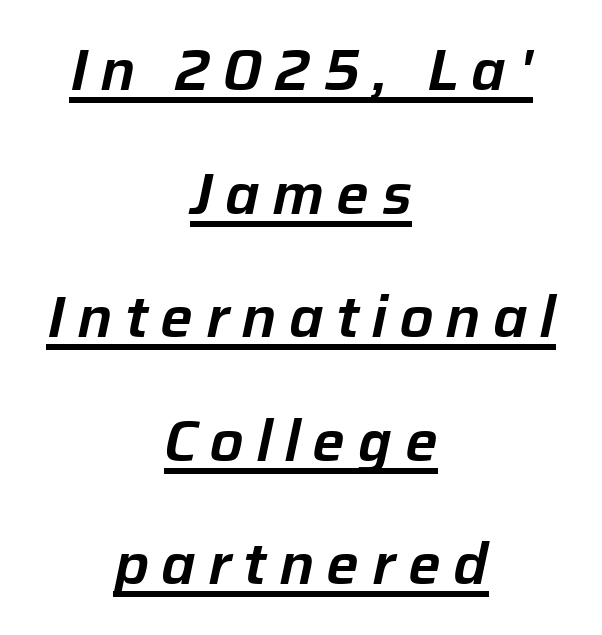
{"italic": "yes", "lean": "right", "slant_degrees": 12, "width": "normal", "stroke_contrast": "low", "x_height": "medium", "monospaced": "no", "underline": "yes", "align": "center", "line_spacing": "loose", "line_spacing_ratio": 2.13, "letter_spacing": "wide", "letter_spacing_em": 0.21, "glyph_px": 58}
